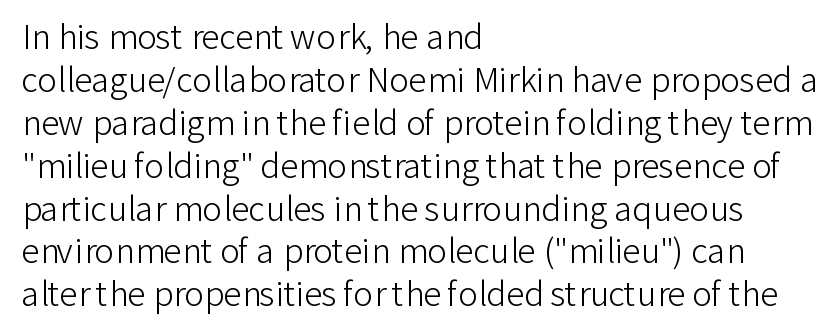
The image shows 33 px light sans-serif type, upright; set left-aligned, normal line spacing (1.3x), normal letter spacing, not underlined; low stroke contrast and a medium x-height.
